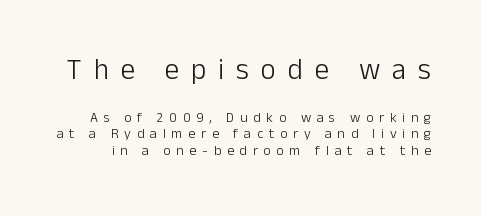
Here the designer chose a conventional face with non-uniform glyph widths. The string is rendered with underlining switched off. Every character sits straight up, as roman type does. Weight: regular or lighter. The tracking reads as deliberately expanded to a designer's eye. The emphasis by scale lands on block number one, above.
